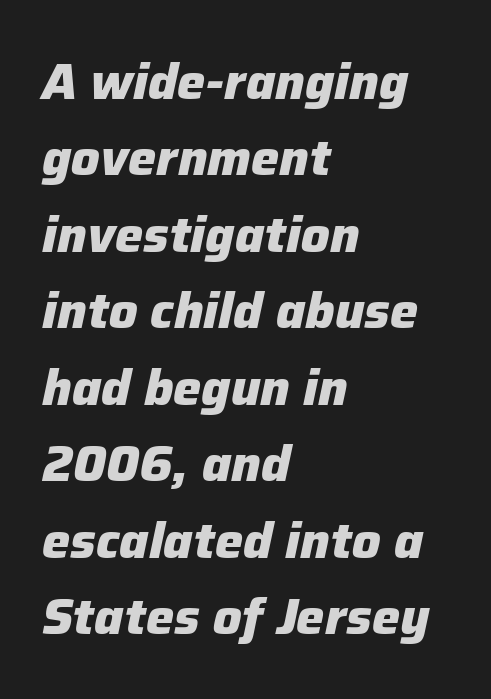
Vertical spacing — default. Anything drawn beneath the words? Only blank space. Does extra space separate the letters? No, they use regular spacing. The passage shown is typed in a proportional face where columns would drift. Notice how the stems are inclined rather than vertical — that's the hallmark of italics.
